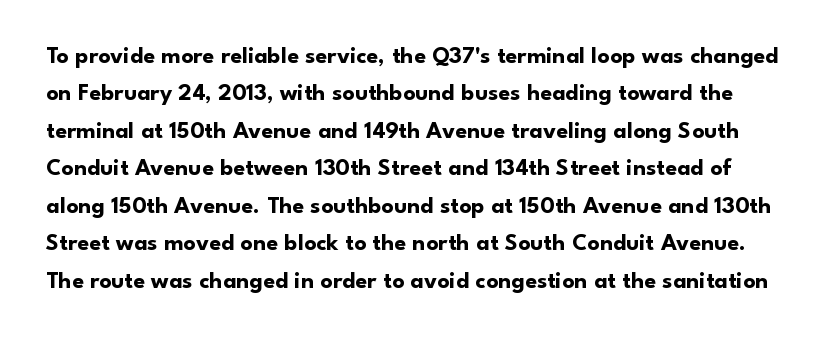
The image shows 24 px bold type, upright; set normal line spacing (1.56x), normal letter spacing, not underlined.
